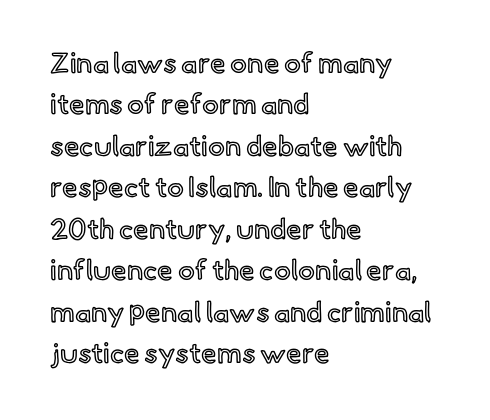
{"italic": "no", "width": "normal", "x_height": "small", "monospaced": "no", "underline": "no", "align": "left", "line_spacing": "normal", "line_spacing_ratio": 1.48, "letter_spacing": "normal", "letter_spacing_em": 0.0, "glyph_px": 28}
